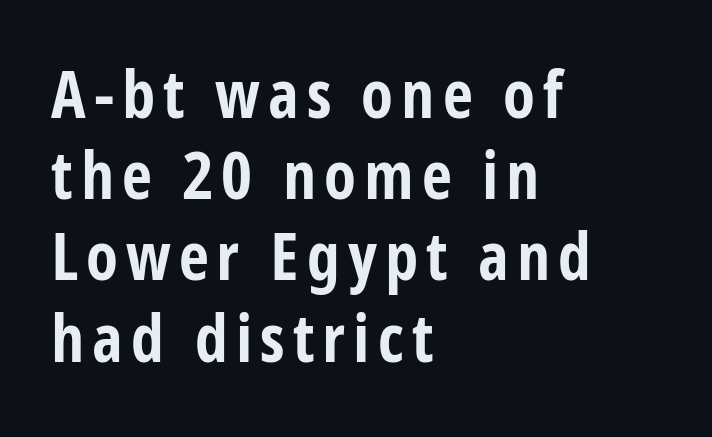
{"serif": "no", "italic": "no", "bold": "yes", "weight": "bold", "width": "condensed", "stroke_contrast": "low", "x_height": "large", "monospaced": "no", "underline": "no", "align": "left", "line_spacing_ratio": 1.23, "glyph_px": 66}
